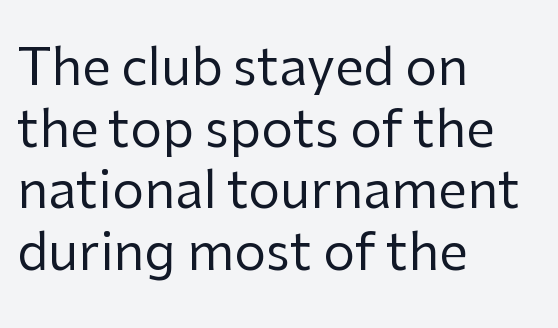
Q: Is the text bold? A: No.
Q: Is the text italic (slanted)? A: No, it is upright.
Q: Is the typeface a serif or a sans-serif typeface? A: Sans-serif.
Q: Is the text underlined? A: No.
Q: How is the paragraph aligned? A: Left-aligned.
Q: Is the spacing between letters normal or unusually wide? A: Normal.
Q: Width (condensed, normal, or wide)? A: Normal.
Q: Stroke contrast? A: Low.
Q: x-height? A: Medium.
Q: Monospaced? A: No.
